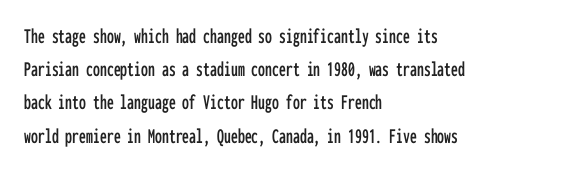
Q: Is the text italic (slanted)? A: No, it is upright.
Q: Is the text underlined? A: No.
Q: How is the paragraph aligned? A: Left-aligned.
Q: Is the spacing between letters normal or unusually wide? A: Normal.
Q: Is the spacing between lines tight, normal or loose? A: Normal.
